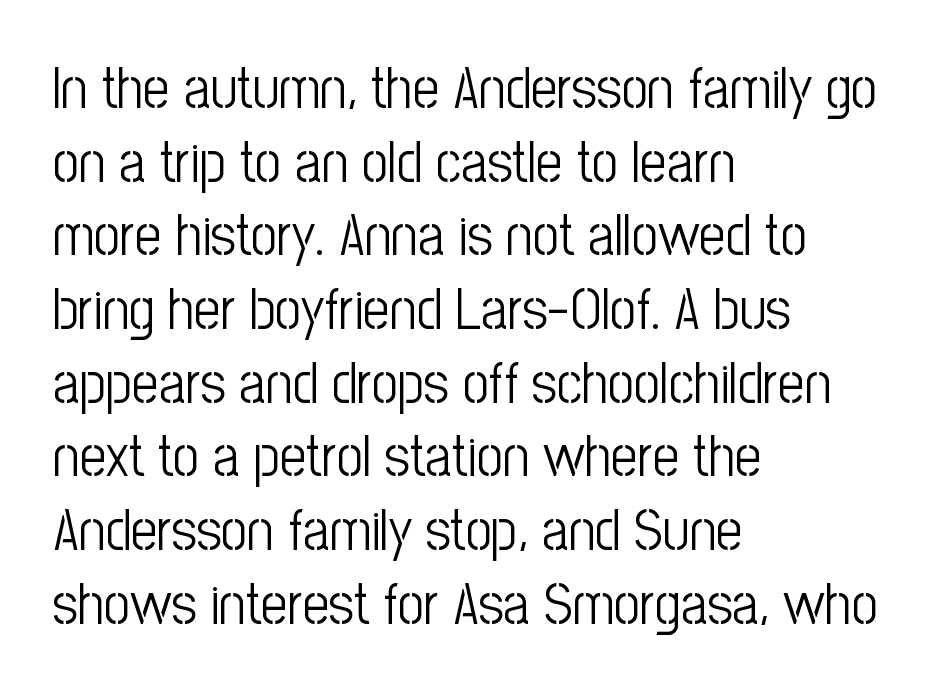
Notice how the passage keeps a crisp vertical edge on the left only. The rendering keeps characters at their native spacing. Check the space under the baseline: it is left empty. The type sits square on the baseline with zero lean. Baseline-to-baseline distance is the conventional proportion of letter height.
